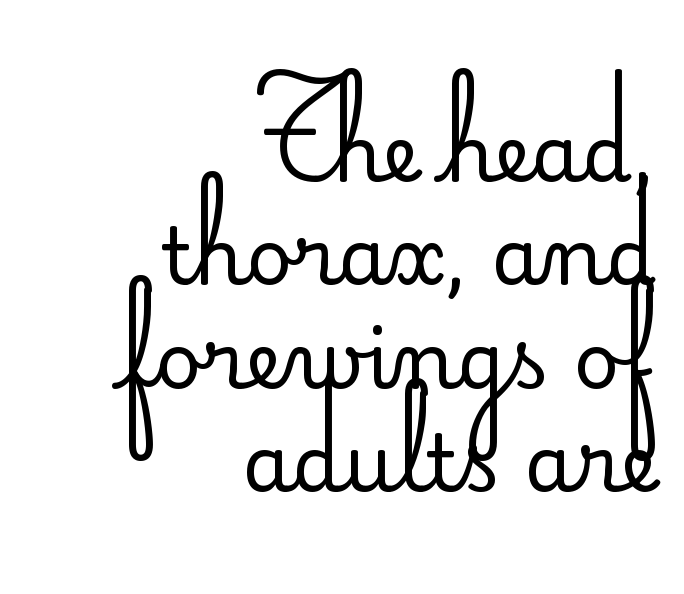
The image shows 79 px regular-weight sans-serif type, upright; set right-aligned, normal line spacing (1.31x), normal letter spacing, not underlined; low stroke contrast and a small x-height.
